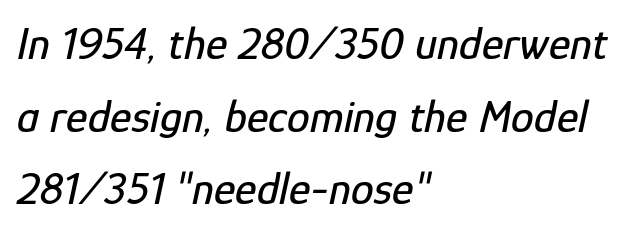
Q: Is the text italic (slanted)? A: Yes, it leans right by about 12 degrees.
Q: Is the text underlined? A: No.
Q: How is the paragraph aligned? A: Left-aligned.
Q: Is the spacing between letters normal or unusually wide? A: Normal.
Q: Is the spacing between lines tight, normal or loose? A: Normal.
Q: Width (condensed, normal, or wide)? A: Condensed.
Q: Stroke contrast? A: Low.
Q: x-height? A: Medium.
Q: Monospaced? A: No.
